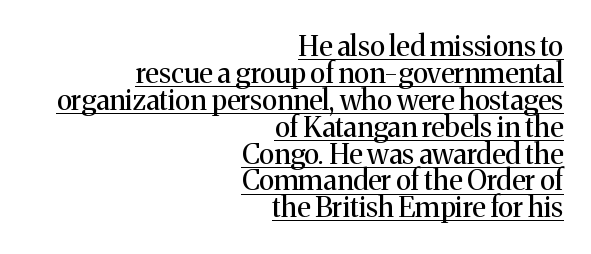
The cut favours lightness, reaching ordinary text weight at its darkest. Caption: standard tracking, unaltered. Compared with typical paragraphs, the rows here are closer together. Proportional: the letters do not fall into vertical columns. Each line ends at the same right margin while the left side varies. Old-style or modern, the face here clearly has serifs.
